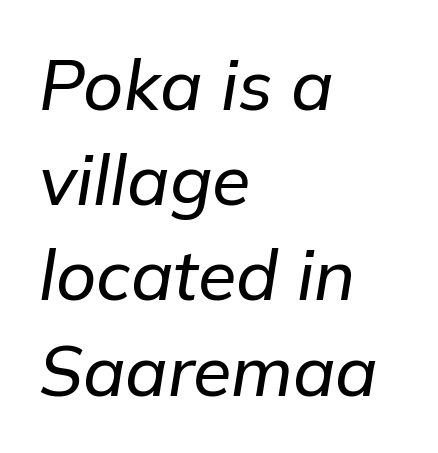
Do the characters align in a grid? No, the font is proportional. Where is the straight margin? On the left. The horizontal fit of the characters is conventional and even. Honestly, there is no underline to notice here at all. How would I describe the line gaps? Plain and ordinary. Observe the lean: these are italic letterforms.
